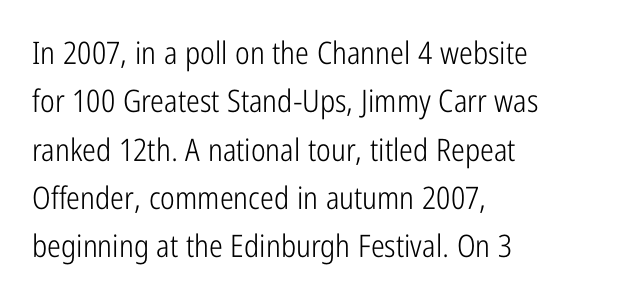
The image shows 31 px light, condensed sans-serif type, upright; set left-aligned, normal line spacing (1.56x), normal letter spacing, not underlined; low stroke contrast and a medium x-height.
